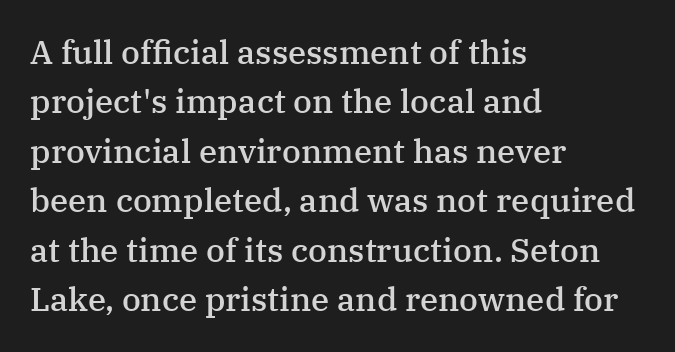
{"serif": "yes", "italic": "no", "bold": "semi", "weight": "semibold", "width": "normal", "stroke_contrast": "medium", "x_height": "medium", "monospaced": "no", "underline": "no", "align": "left", "line_spacing": "normal", "line_spacing_ratio": 1.5, "letter_spacing": "normal", "letter_spacing_em": 0.0, "glyph_px": 33}
